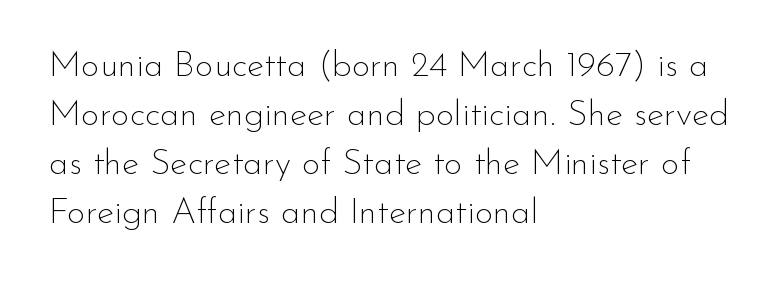
The image shows 36 px thin sans-serif type, upright; set left-aligned, normal line spacing (1.36x), normal letter spacing, not underlined; low stroke contrast and a small x-height.
